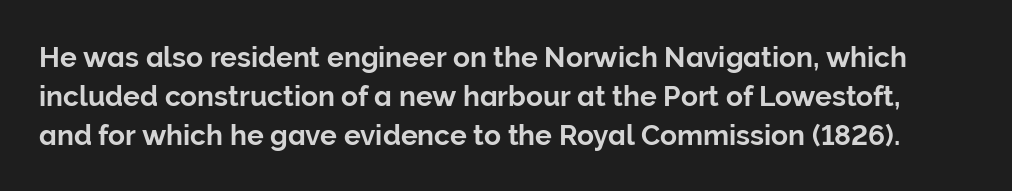
{"serif": "no", "italic": "no", "width": "normal", "stroke_contrast": "low", "x_height": "medium", "monospaced": "no", "underline": "no", "line_spacing": "normal", "line_spacing_ratio": 1.39, "letter_spacing": "normal", "letter_spacing_em": 0.0, "glyph_px": 28}
